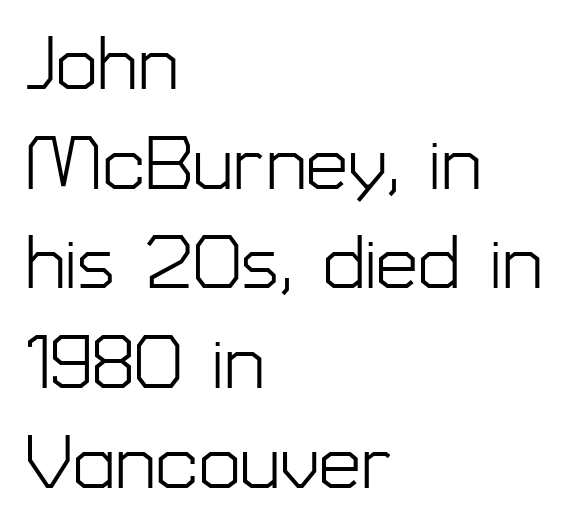
Vertically, the passage feels balanced, rows spaced as you'd expect. The passage is arranged the way most books set body copy — flush left. The strip under each line holds only bare page. In terms of posture, this sample is upright. Characters follow at the spacing the type designer built in. The typesetting does not lean heavy: it is not bold.
